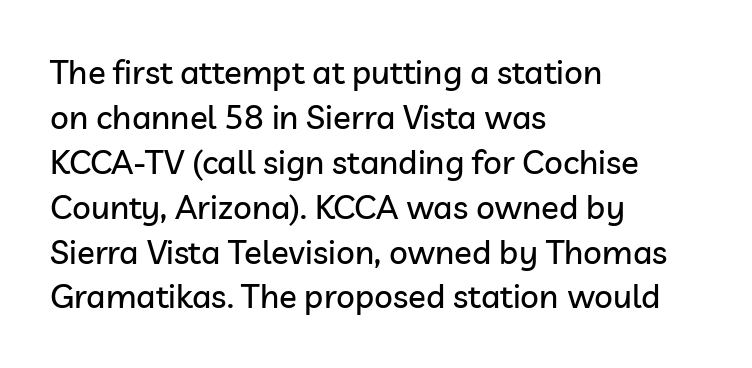
The image shows 33 px sans-serif type, upright; set left-aligned, normal line spacing (1.36x), normal letter spacing, not underlined; low stroke contrast and a medium x-height.
